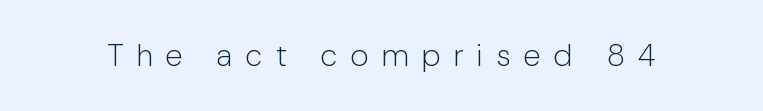
Q: Is the text bold? A: No.
Q: Is the text italic (slanted)? A: No, it is upright.
Q: Is the typeface a serif or a sans-serif typeface? A: Sans-serif.
Q: Is the text underlined? A: No.
Q: Is the spacing between letters normal or unusually wide? A: Unusually wide.
Q: Width (condensed, normal, or wide)? A: Condensed.
Q: Stroke contrast? A: Low.
Q: x-height? A: Medium.
Q: Monospaced? A: No.
